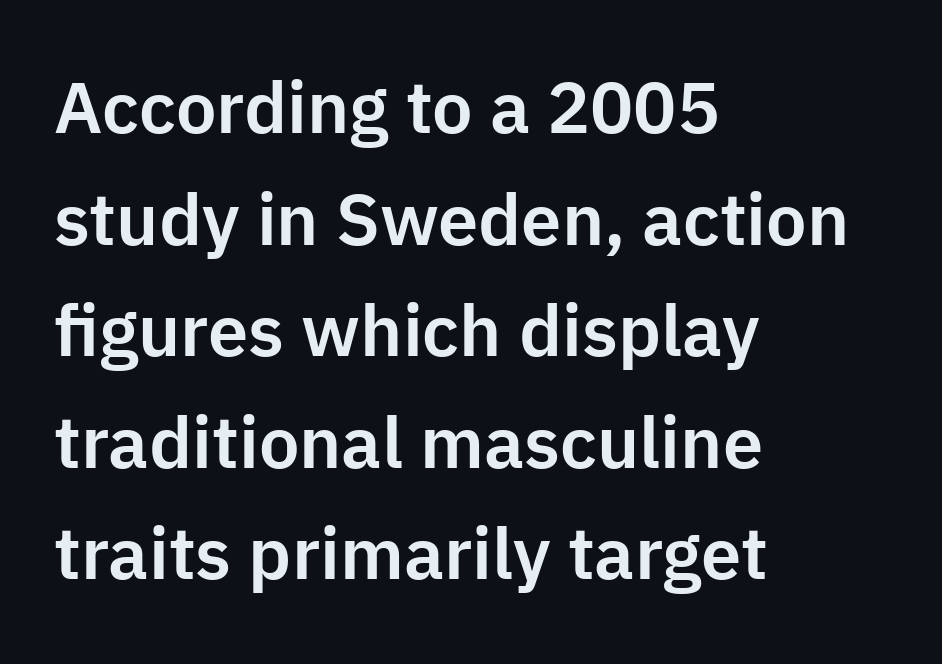
{"serif": "no", "italic": "no", "width": "normal", "stroke_contrast": "low", "x_height": "medium", "monospaced": "no", "underline": "no", "align": "left", "line_spacing": "normal", "line_spacing_ratio": 1.55, "letter_spacing": "normal", "letter_spacing_em": 0.0, "glyph_px": 72}
